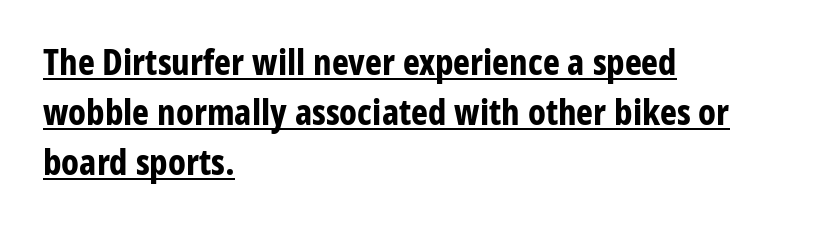
The image shows 36 px bold, condensed sans-serif type, upright; set left-aligned, normal line spacing (1.39x), normal letter spacing, underlined; low stroke contrast and a medium x-height.
